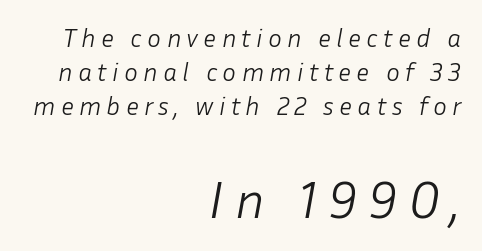
The image shows 53 px light type, italic (leaning right); set right-aligned, normal line spacing (1.31x), unusually wide letter spacing (+0.2 em), not underlined; the second (bottom) block is 2.04x larger; low stroke contrast and a medium x-height.
